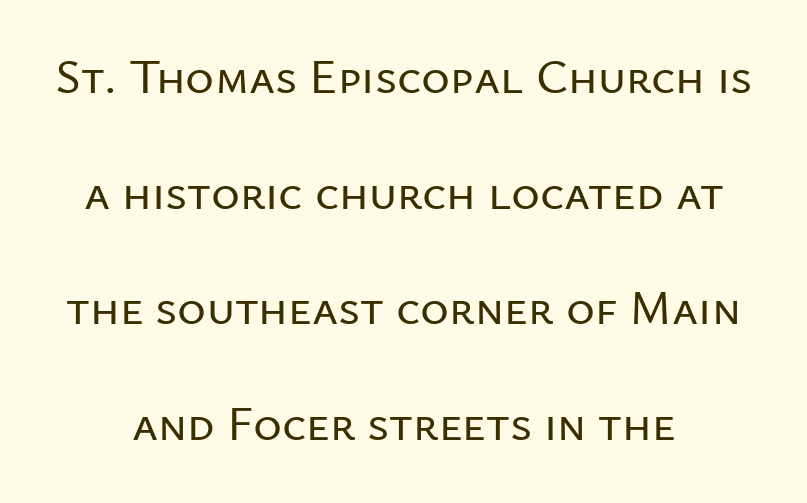
{"serif": "no", "italic": "no", "width": "normal", "stroke_contrast": "low", "x_height": "medium", "monospaced": "no", "underline": "no", "align": "center", "line_spacing": "loose", "line_spacing_ratio": 2.36, "letter_spacing": "normal", "letter_spacing_em": 0.0, "glyph_px": 49}
